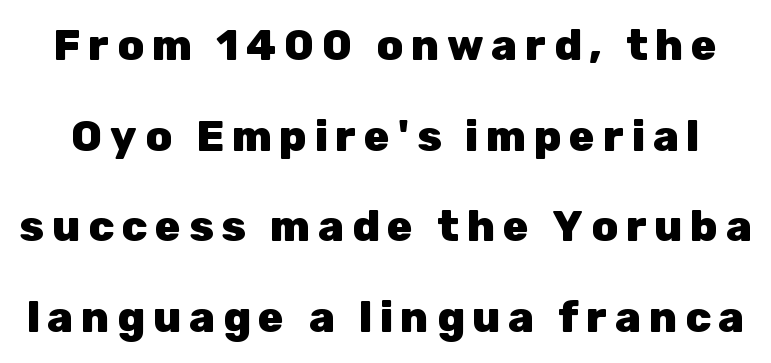
{"serif": "no", "italic": "no", "bold": "yes", "weight": "heavy", "width": "normal", "stroke_contrast": "low", "x_height": "medium", "monospaced": "no", "underline": "no", "line_spacing": "loose", "line_spacing_ratio": 2.11, "glyph_px": 43}
